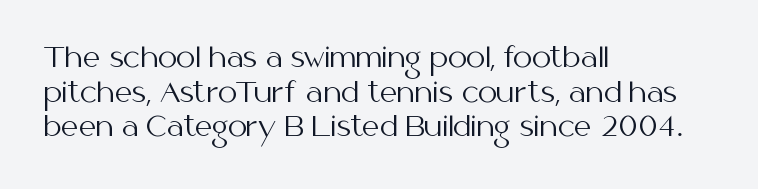
{"italic": "no", "bold": "no", "underline": "no", "align": "left", "line_spacing": "normal", "line_spacing_ratio": 1.28, "letter_spacing": "normal", "letter_spacing_em": 0.0, "glyph_px": 27}
